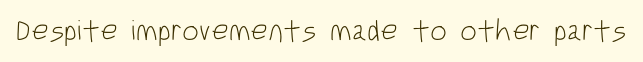
Only glyphs here, with clear space below each row. Examine the stroke ends and you'll find no serifs. The lettering stays uniformly vertical, giving the passage a roman look. This sample has the flowing, uneven cadence of proportional lettering.
